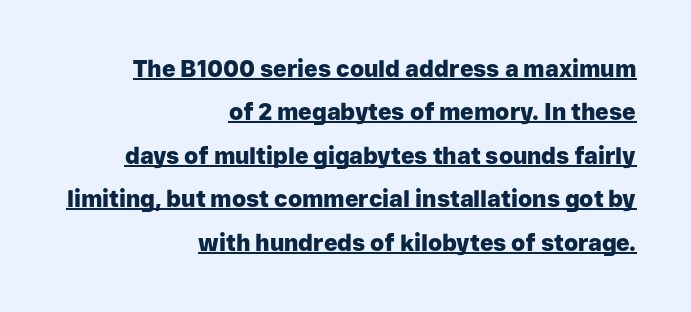
Q: Is the text bold? A: Yes.
Q: Is the text italic (slanted)? A: No, it is upright.
Q: Is the text underlined? A: Yes.
Q: How is the paragraph aligned? A: Right-aligned.
Q: Is the spacing between letters normal or unusually wide? A: Normal.
